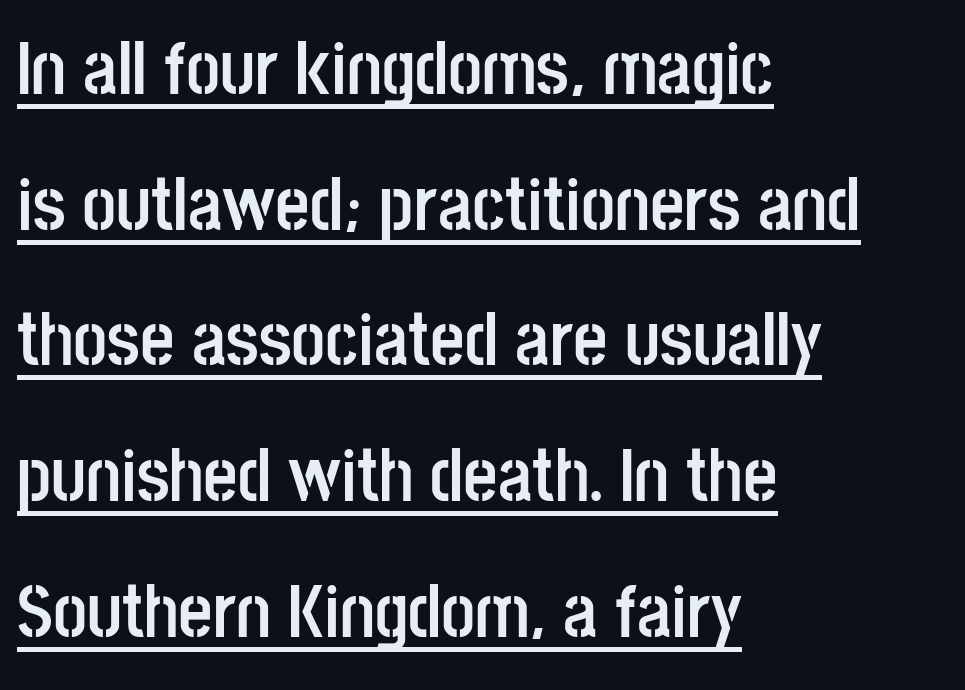
The image shows 75 px semibold, condensed sans-serif type, upright; set left-aligned, line spacing 1.81x, normal letter spacing, underlined; low stroke contrast and a large x-height.
